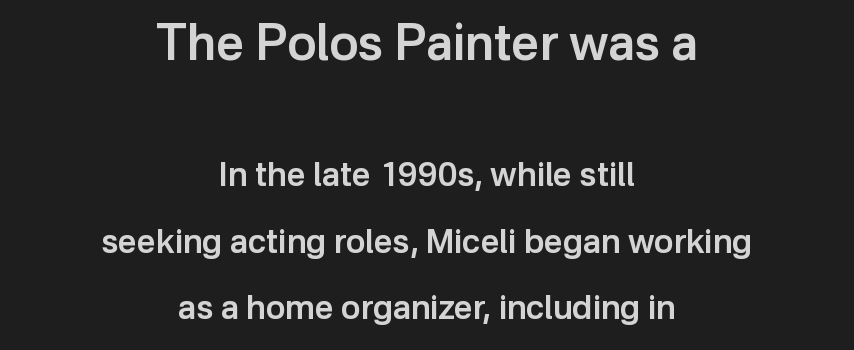
The image shows 49 px semibold sans-serif type, upright; set centered, loose line spacing (2.02x), normal letter spacing, not underlined; the first (top) block is 1.48x larger; low stroke contrast and a medium x-height.
